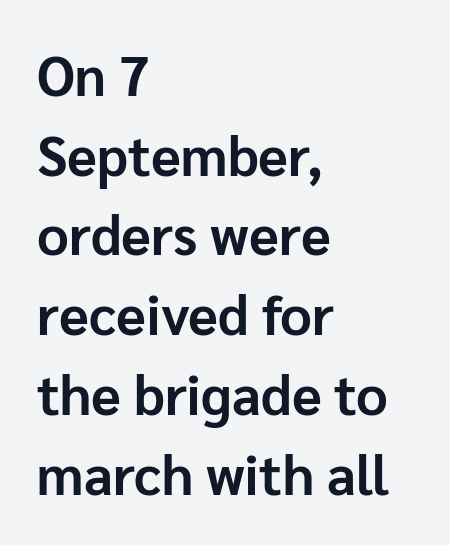
Q: Is the text bold? A: Yes.
Q: Is the text italic (slanted)? A: No, it is upright.
Q: Is the typeface a serif or a sans-serif typeface? A: Sans-serif.
Q: Is the text underlined? A: No.
Q: How is the paragraph aligned? A: Left-aligned.
Q: Is the spacing between letters normal or unusually wide? A: Normal.
Q: Is the spacing between lines tight, normal or loose? A: Normal.
Q: Width (condensed, normal, or wide)? A: Normal.
Q: Stroke contrast? A: Low.
Q: x-height? A: Medium.
Q: Monospaced? A: No.
